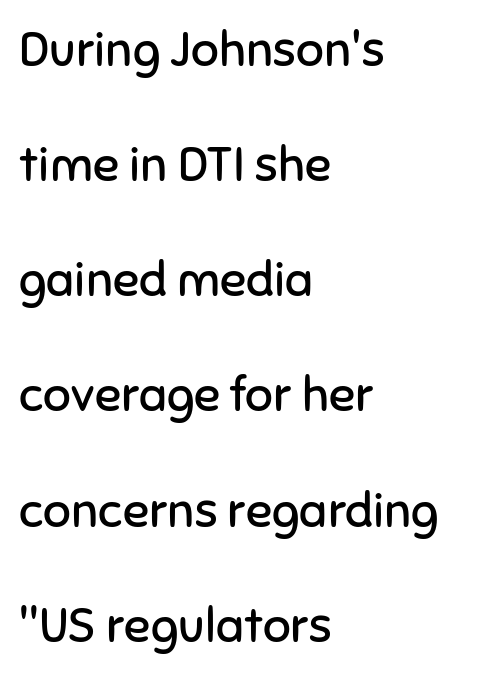
Q: Is the text bold? A: No.
Q: Is the text italic (slanted)? A: No, it is upright.
Q: Is the typeface a serif or a sans-serif typeface? A: Sans-serif.
Q: Is the text underlined? A: No.
Q: How is the paragraph aligned? A: Left-aligned.
Q: Is the spacing between letters normal or unusually wide? A: Normal.
Q: Is the spacing between lines tight, normal or loose? A: Loose.
Q: Width (condensed, normal, or wide)? A: Normal.
Q: Stroke contrast? A: Low.
Q: x-height? A: Medium.
Q: Monospaced? A: No.
